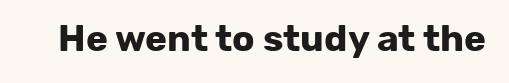
A typesetter would call this zero additional tracking. The zone under the glyphs is completely vacant. The designer went with a sans here, leaving each stem footless. Here the designer chose a conventional face with non-uniform glyph widths. Do the letters lean? They stand straight.
